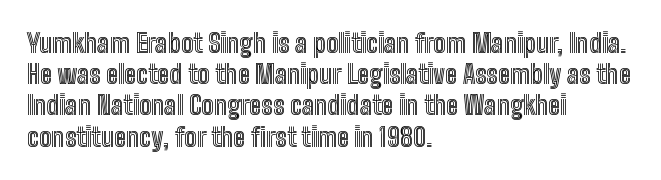
The passage is arranged the way most books set body copy — flush left. This is the regular roman posture of the typeface. The rendering keeps characters at their native spacing. Honestly, there is no underline to notice here at all.
